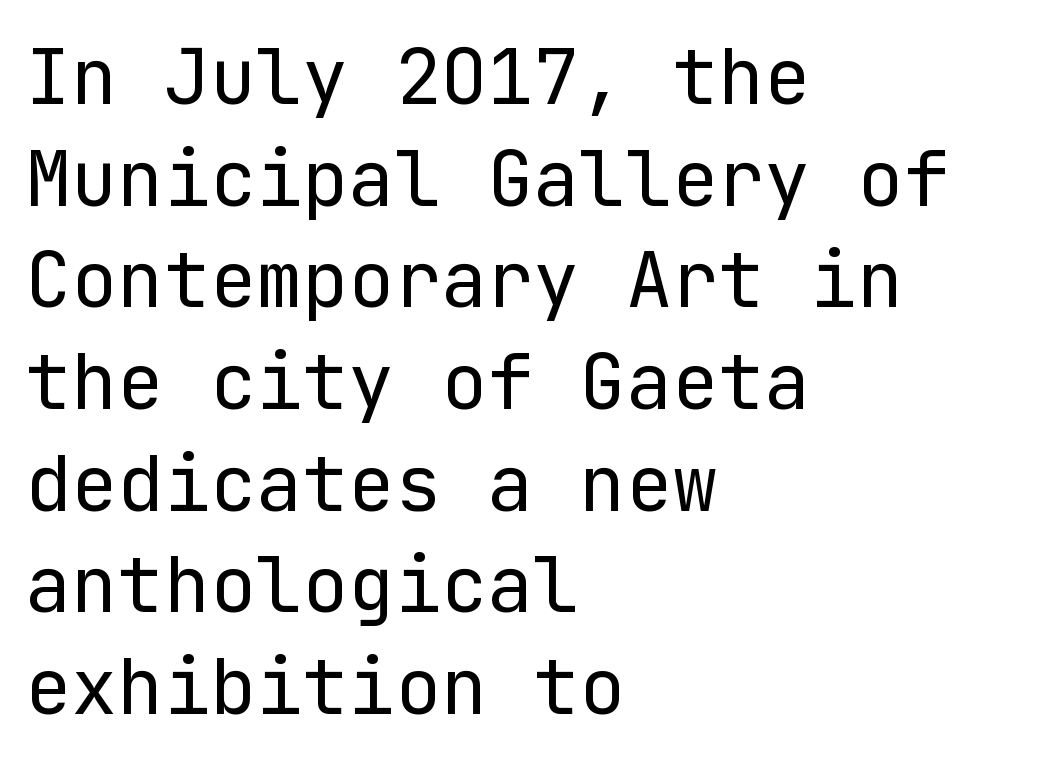
Q: Is the text bold? A: No.
Q: Is the text italic (slanted)? A: No, it is upright.
Q: Is the typeface a serif or a sans-serif typeface? A: Sans-serif.
Q: Is the text underlined? A: No.
Q: How is the paragraph aligned? A: Left-aligned.
Q: Is the spacing between letters normal or unusually wide? A: Normal.
Q: Is the spacing between lines tight, normal or loose? A: Normal.
Q: Width (condensed, normal, or wide)? A: Normal.
Q: Stroke contrast? A: Low.
Q: x-height? A: Medium.
